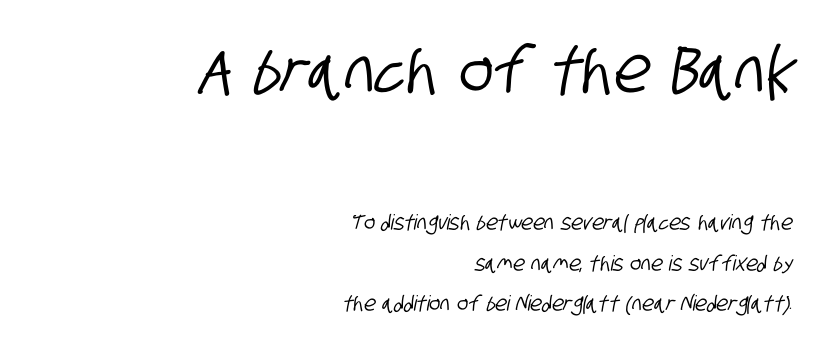
The image shows 64 px condensed sans-serif type; set right-aligned, loose line spacing (1.91x), normal letter spacing, not underlined; the first (top) block is 3.05x larger; low stroke contrast and a large x-height.
